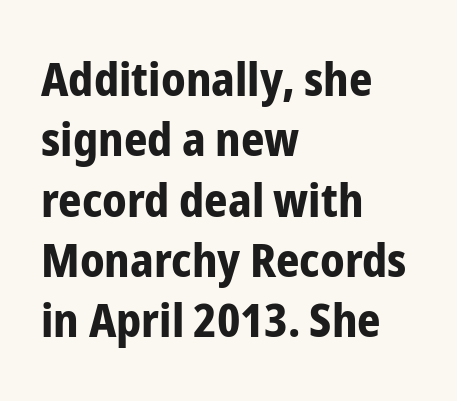
Q: Is the text bold? A: Yes.
Q: Is the text italic (slanted)? A: No, it is upright.
Q: Is the typeface a serif or a sans-serif typeface? A: Sans-serif.
Q: Is the text underlined? A: No.
Q: How is the paragraph aligned? A: Left-aligned.
Q: Is the spacing between letters normal or unusually wide? A: Normal.
Q: Is the spacing between lines tight, normal or loose? A: Normal.
Q: Width (condensed, normal, or wide)? A: Condensed.
Q: Stroke contrast? A: Low.
Q: x-height? A: Medium.
Q: Monospaced? A: No.
